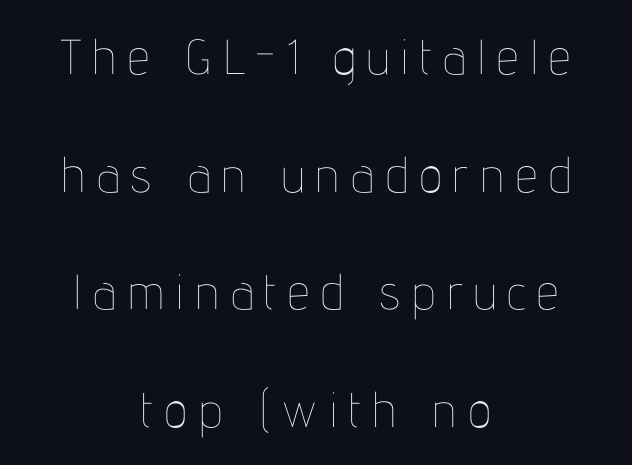
The image shows 49 px thin, condensed type, upright; set centered, loose line spacing (2.4x), unusually wide letter spacing (+0.23 em), not underlined; low stroke contrast and a medium x-height.
